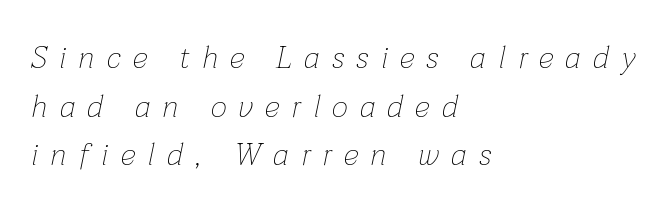
Q: Is the text bold? A: No.
Q: Is the text italic (slanted)? A: Yes, it leans right by about 12 degrees.
Q: Is the text underlined? A: No.
Q: How is the paragraph aligned? A: Left-aligned.
Q: Is the spacing between letters normal or unusually wide? A: Unusually wide.
Q: Is the spacing between lines tight, normal or loose? A: Normal.
Q: Width (condensed, normal, or wide)? A: Normal.
Q: Stroke contrast? A: Low.
Q: x-height? A: Medium.
Q: Monospaced? A: No.
